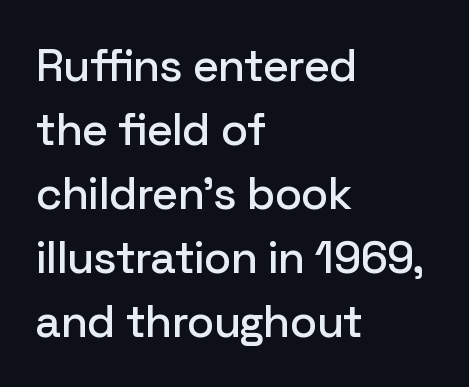
{"serif": "no", "italic": "no", "width": "normal", "stroke_contrast": "low", "x_height": "medium", "monospaced": "no", "underline": "no", "align": "left", "line_spacing": "normal", "line_spacing_ratio": 1.42, "letter_spacing": "normal", "letter_spacing_em": 0.0, "glyph_px": 45}
